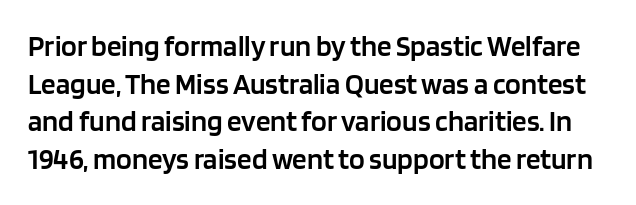
The image shows 29 px semibold sans-serif type, upright; set normal line spacing (1.3x), normal letter spacing, not underlined; low stroke contrast and a large x-height.
